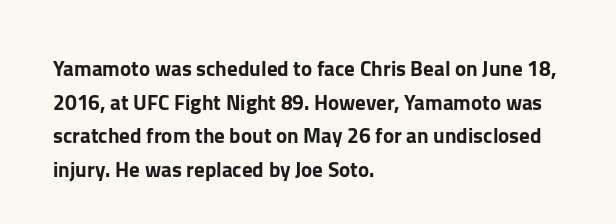
Between one letter and the next there's only the usual sliver of space. The baseline area is clear. Vertically, the passage feels balanced, rows spaced as you'd expect. This sample is left-justified, so line endings fall wherever the words run out.
